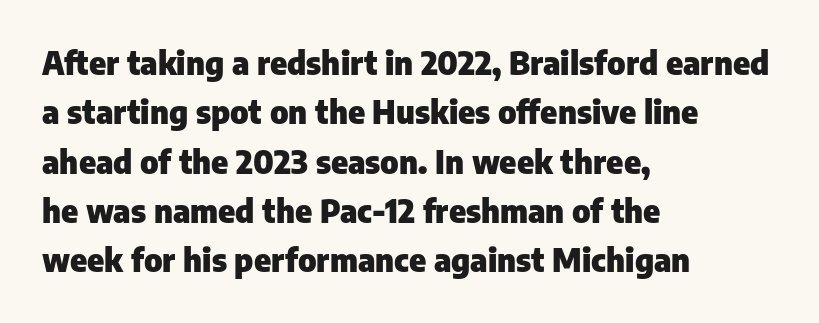
The image shows 32 px heavy sans-serif type, upright; set left-aligned, normal line spacing (1.54x), normal letter spacing, not underlined; low stroke contrast and a medium x-height.
